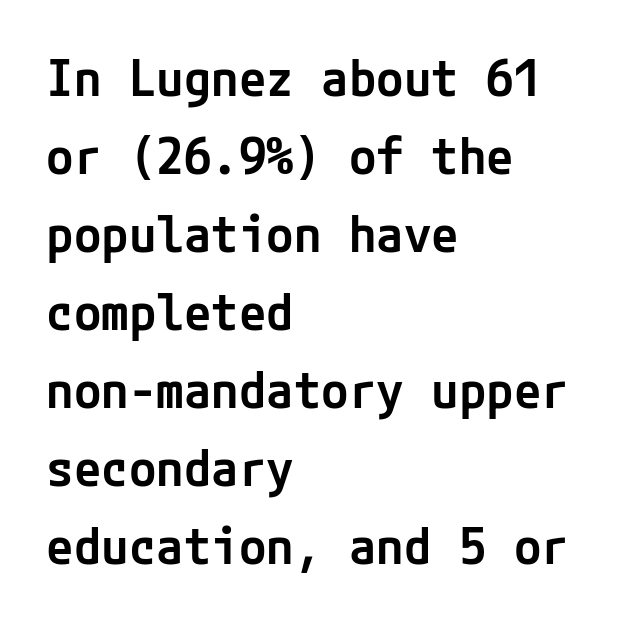
The image shows 50 px semibold sans-serif type, upright; set left-aligned, normal line spacing (1.56x), normal letter spacing, not underlined; low stroke contrast and a medium x-height.
